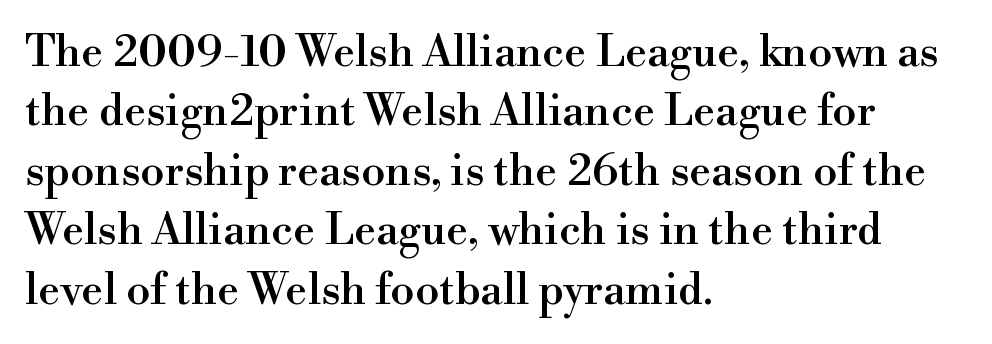
The image shows 44 px serif type, upright; set left-aligned, normal line spacing (1.35x), normal letter spacing, not underlined; high stroke contrast and a small x-height.
